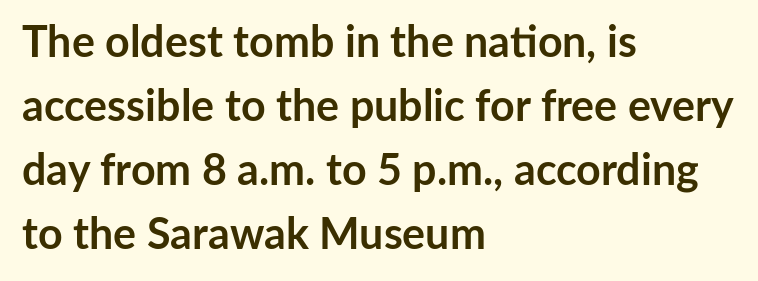
The image shows 43 px semibold sans-serif type, upright; set left-aligned, normal line spacing (1.49x), normal letter spacing, not underlined; low stroke contrast and a medium x-height.
